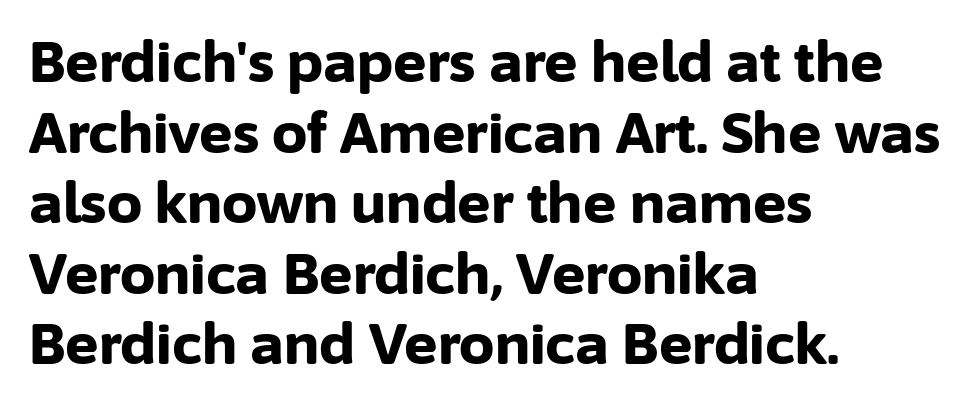
How would I describe the line gaps? Plain and ordinary. Letters rest on an invisible, unmarked baseline. Spacing between characters is what you'd get straight out of the box. Layout note: lines flush left. What kind of face is this? One without serifs — a sans.
